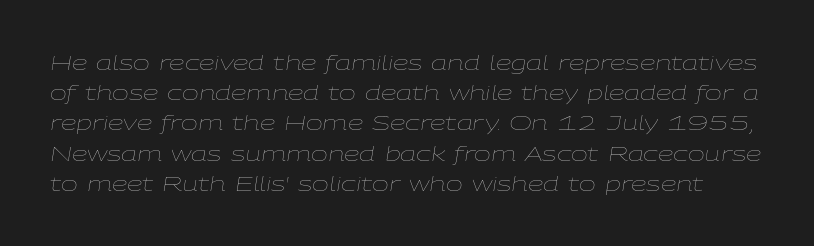
{"italic": "yes", "lean": "right", "slant_degrees": 9, "bold": "no", "underline": "no", "line_spacing": "normal", "line_spacing_ratio": 1.51, "letter_spacing": "normal", "letter_spacing_em": 0.0, "glyph_px": 20}
